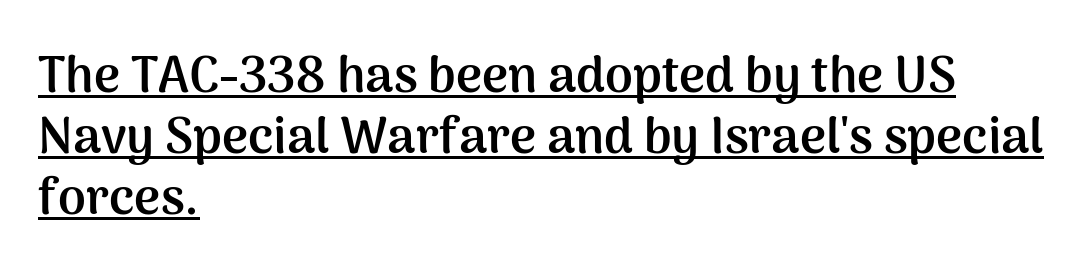
{"serif": "no", "italic": "no", "bold": "yes", "weight": "semibold", "width": "normal", "stroke_contrast": "medium", "x_height": "medium", "monospaced": "no", "underline": "yes", "align": "left", "line_spacing_ratio": 1.22, "letter_spacing": "normal", "letter_spacing_em": 0.0, "glyph_px": 50}
